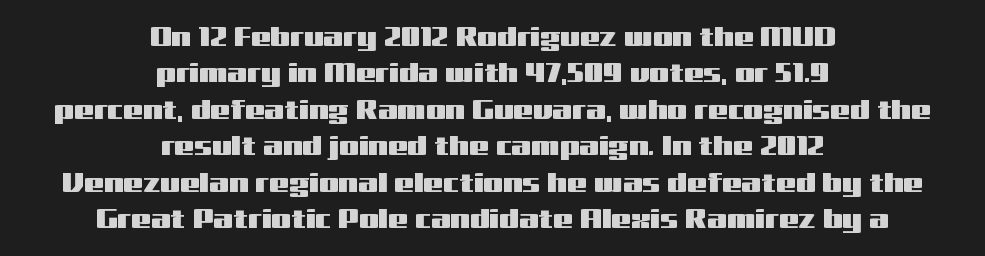
Q: Is the text italic (slanted)? A: No, it is upright.
Q: Is the typeface a serif or a sans-serif typeface? A: Sans-serif.
Q: Is the text underlined? A: No.
Q: How is the paragraph aligned? A: Centered.
Q: Is the spacing between letters normal or unusually wide? A: Normal.
Q: Is the spacing between lines tight, normal or loose? A: Normal.
Q: Width (condensed, normal, or wide)? A: Wide.
Q: Stroke contrast? A: Medium.
Q: x-height? A: Medium.
Q: Monospaced? A: No.
